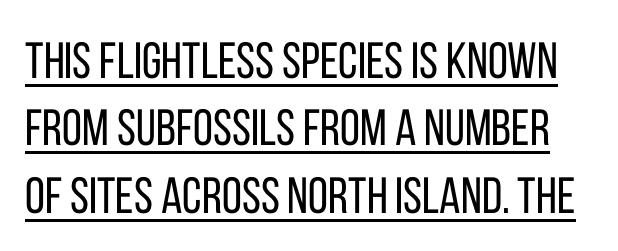
Q: Is the text bold? A: No.
Q: Is the text italic (slanted)? A: No, it is upright.
Q: Is the typeface a serif or a sans-serif typeface? A: Sans-serif.
Q: Is the text underlined? A: Yes.
Q: Is the spacing between letters normal or unusually wide? A: Normal.
Q: Is the spacing between lines tight, normal or loose? A: Normal.
Q: Width (condensed, normal, or wide)? A: Condensed.
Q: Stroke contrast? A: Low.
Q: x-height? A: Large.
Q: Monospaced? A: No.
